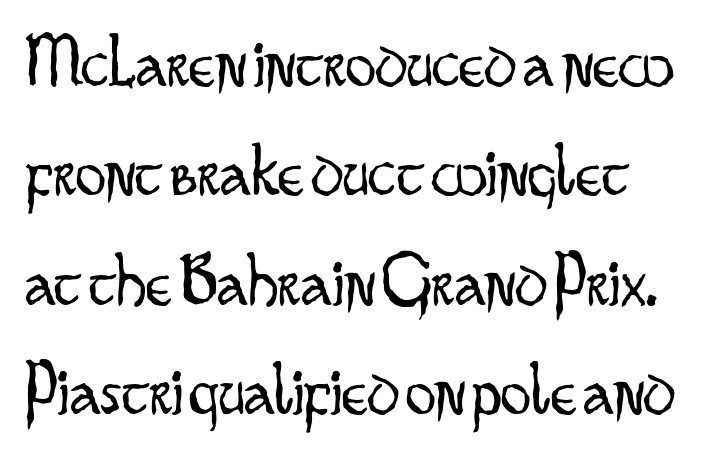
{"serif": "no", "italic": "no", "bold": "no", "weight": "light", "width": "condensed", "stroke_contrast": "low", "x_height": "small", "monospaced": "no", "underline": "no", "line_spacing": "normal", "line_spacing_ratio": 1.44, "letter_spacing": "normal", "letter_spacing_em": 0.0, "glyph_px": 76}
